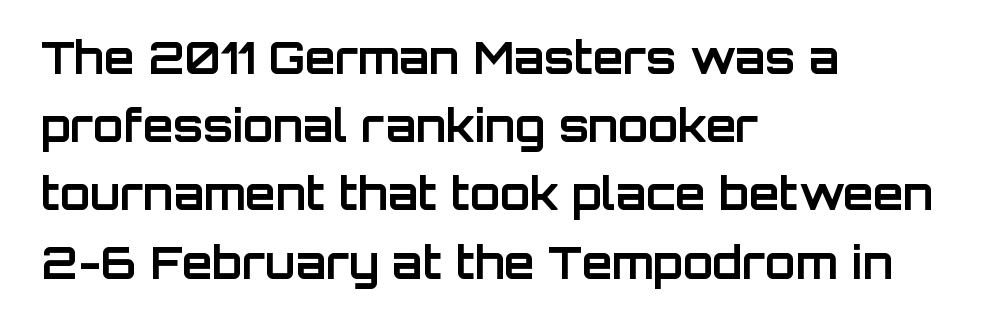
Q: Is the text bold? A: Yes.
Q: Is the text italic (slanted)? A: No, it is upright.
Q: Is the typeface a serif or a sans-serif typeface? A: Sans-serif.
Q: Is the text underlined? A: No.
Q: How is the paragraph aligned? A: Left-aligned.
Q: Is the spacing between letters normal or unusually wide? A: Normal.
Q: Is the spacing between lines tight, normal or loose? A: Normal.
Q: Width (condensed, normal, or wide)? A: Normal.
Q: Stroke contrast? A: Low.
Q: x-height? A: Large.
Q: Monospaced? A: No.
